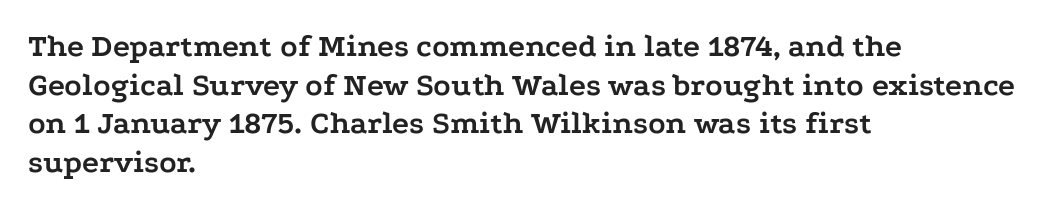
The image shows 32 px semibold, wide serif type, upright; set left-aligned, line spacing 1.21x, normal letter spacing, not underlined; low stroke contrast and a medium x-height.
